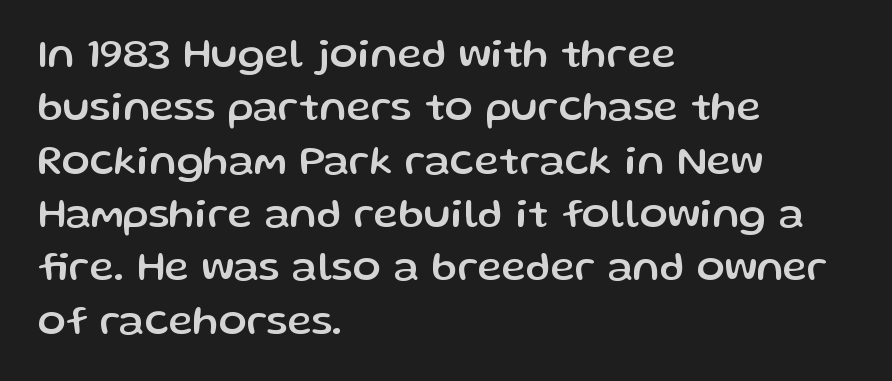
The designer left line spacing at the default. Letter spacing: default. Quick note: underline off. Notice how the stems are strictly vertical — no italics here. The passage shown is typed in a proportional face where columns would drift. The passage shown is typeset with a sans-serif family.
